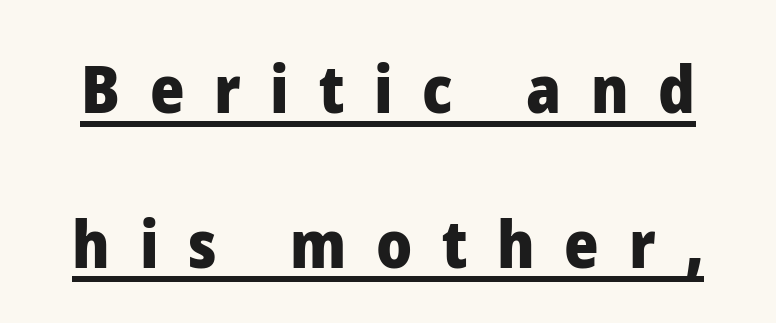
{"serif": "no", "italic": "no", "bold": "yes", "weight": "heavy", "width": "normal", "stroke_contrast": "low", "x_height": "medium", "monospaced": "no", "underline": "yes", "line_spacing": "loose", "line_spacing_ratio": 2.35, "letter_spacing": "wide", "letter_spacing_em": 0.45, "glyph_px": 66}
